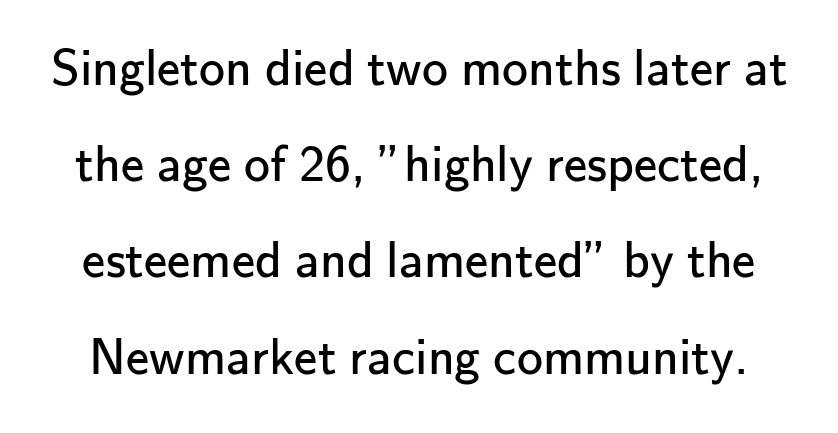
Q: Is the text bold? A: No.
Q: Is the text italic (slanted)? A: No, it is upright.
Q: Is the typeface a serif or a sans-serif typeface? A: Sans-serif.
Q: Is the text underlined? A: No.
Q: Is the spacing between letters normal or unusually wide? A: Normal.
Q: Width (condensed, normal, or wide)? A: Normal.
Q: Stroke contrast? A: Low.
Q: x-height? A: Small.
Q: Monospaced? A: No.
